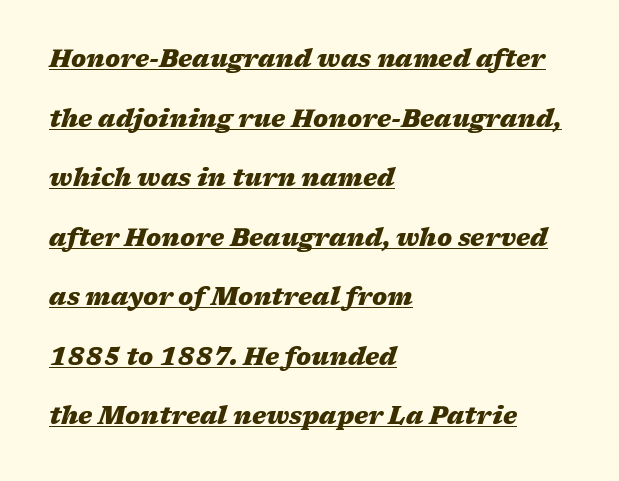
The lines in this sample share a left origin and differ only in where they stop. There's an unmistakable incline to the writing here. Airy leading. The rendering uses a bold face; every stroke is thick and dark.
